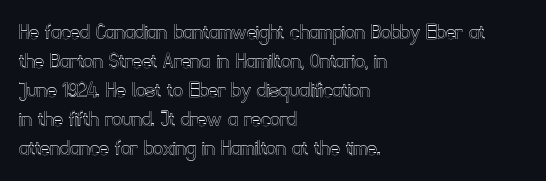
{"italic": "no", "underline": "no", "align": "left", "line_spacing_ratio": 1.21, "letter_spacing": "normal", "letter_spacing_em": 0.0, "glyph_px": 24}
